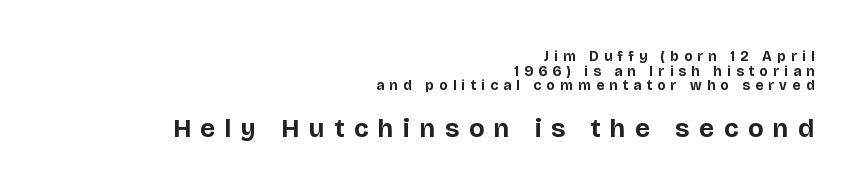
Each word looks stretched out because of the extra space between its letters. The block of text is dense from top to bottom, with scant space between rows. Heft: maximum for text — a bold. A clean baseline with only descenders dipping below it. Style check: upright. A student would notice the bottom passage is typeset larger than what precedes it.
